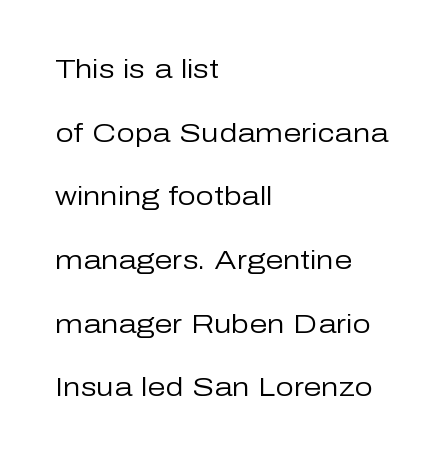
{"italic": "no", "bold": "no", "underline": "no", "align": "left", "line_spacing": "loose", "line_spacing_ratio": 2.45, "letter_spacing": "normal", "letter_spacing_em": 0.0, "glyph_px": 26}
